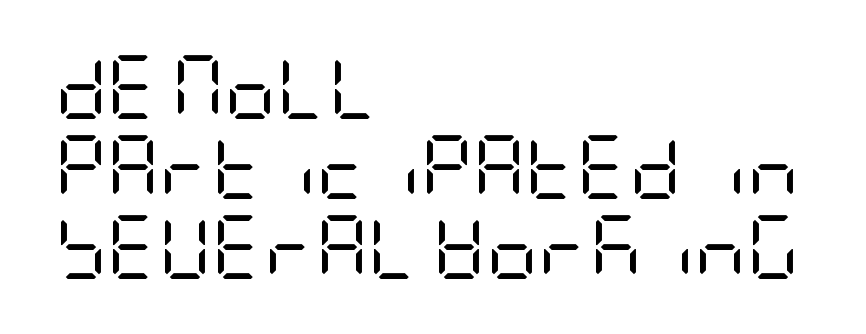
The image shows 64 px regular-weight, condensed sans-serif type, upright; set left-aligned, normal line spacing (1.25x), normal letter spacing, not underlined; low stroke contrast and a large x-height.
